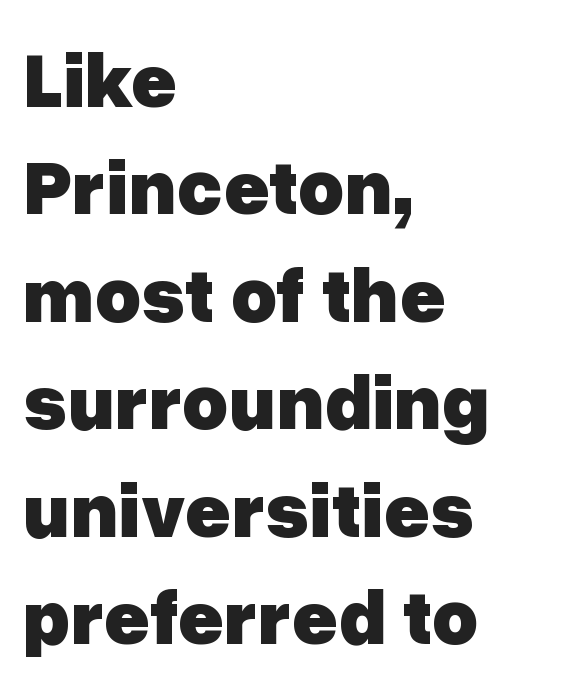
{"serif": "no", "italic": "no", "bold": "yes", "weight": "heavy", "width": "normal", "stroke_contrast": "low", "x_height": "medium", "monospaced": "no", "underline": "no", "align": "left", "line_spacing": "normal", "line_spacing_ratio": 1.36, "letter_spacing": "normal", "letter_spacing_em": 0.0, "glyph_px": 79}
